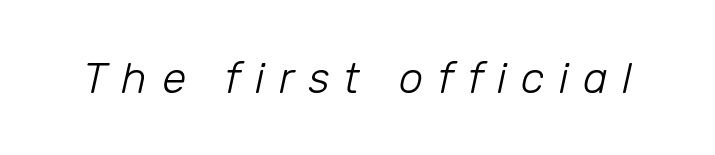
The image shows 44 px light type, italic (leaning right); set unusually wide letter spacing (+0.32 em), not underlined; low stroke contrast and a medium x-height.
